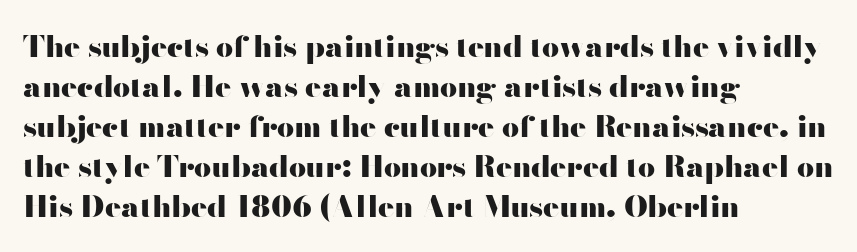
Q: Is the text bold? A: Yes.
Q: Is the text italic (slanted)? A: No, it is upright.
Q: Is the typeface a serif or a sans-serif typeface? A: Serif.
Q: Is the text underlined? A: No.
Q: How is the paragraph aligned? A: Left-aligned.
Q: Is the spacing between letters normal or unusually wide? A: Normal.
Q: Is the spacing between lines tight, normal or loose? A: Normal.
Q: Width (condensed, normal, or wide)? A: Wide.
Q: Stroke contrast? A: High.
Q: x-height? A: Small.
Q: Monospaced? A: No.
